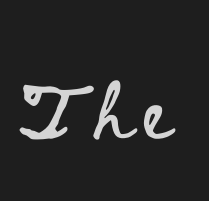
Do the characters align in a grid? No, the font is proportional. Check the space under the baseline: it is left empty.
